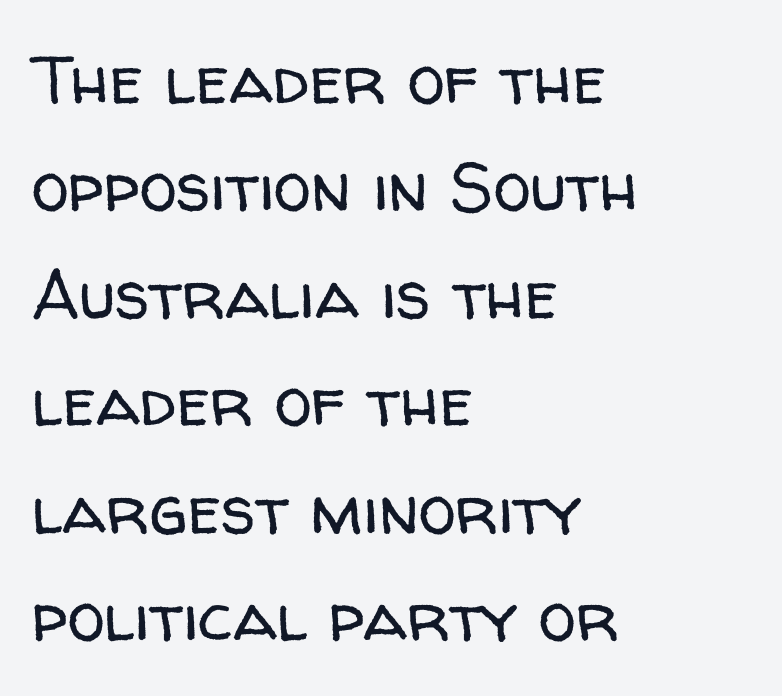
{"serif": "no", "italic": "no", "bold": "no", "weight": "regular", "width": "normal", "stroke_contrast": "low", "x_height": "medium", "monospaced": "no", "underline": "no", "align": "left", "line_spacing": "normal", "line_spacing_ratio": 1.58, "letter_spacing": "normal", "letter_spacing_em": 0.0, "glyph_px": 68}
